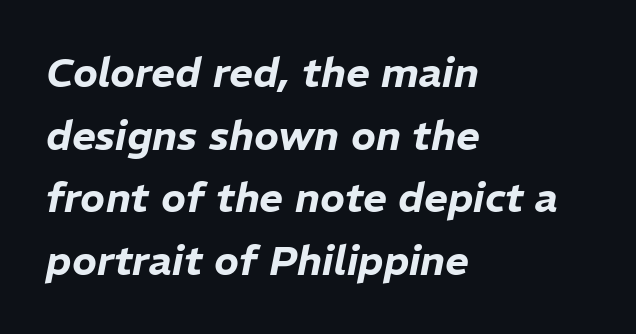
{"italic": "yes", "lean": "right", "slant_degrees": 11, "width": "normal", "stroke_contrast": "low", "x_height": "medium", "monospaced": "no", "underline": "no", "align": "left", "line_spacing": "normal", "line_spacing_ratio": 1.53, "letter_spacing": "normal", "letter_spacing_em": 0.0, "glyph_px": 41}
